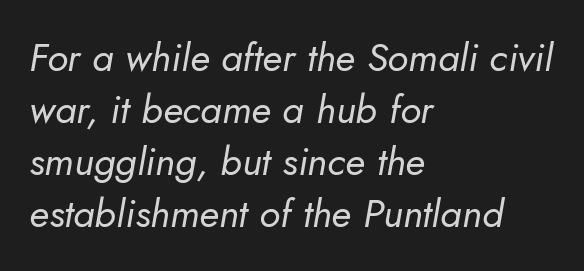
{"italic": "yes", "lean": "right", "slant_degrees": 5, "bold": "no", "weight": "regular", "width": "normal", "stroke_contrast": "low", "x_height": "small", "monospaced": "no", "underline": "no", "align": "left", "line_spacing": "normal", "line_spacing_ratio": 1.33, "letter_spacing": "normal", "letter_spacing_em": 0.0, "glyph_px": 39}
